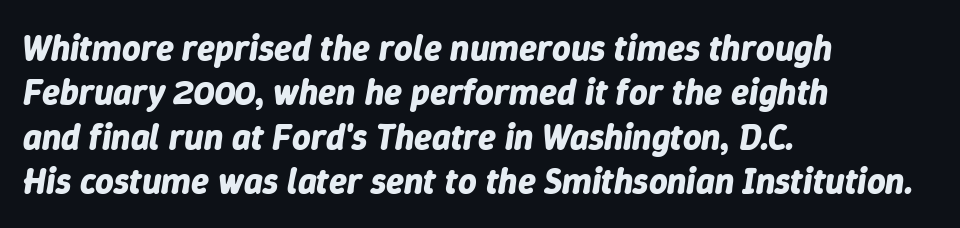
Q: Is the text bold? A: Yes.
Q: Is the text italic (slanted)? A: Yes, it leans right by about 9 degrees.
Q: Is the text underlined? A: No.
Q: How is the paragraph aligned? A: Left-aligned.
Q: Is the spacing between letters normal or unusually wide? A: Normal.
Q: Width (condensed, normal, or wide)? A: Normal.
Q: Stroke contrast? A: Low.
Q: x-height? A: Medium.
Q: Monospaced? A: No.
